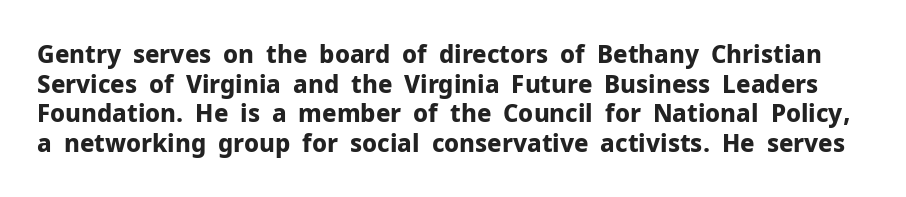
Every character sits straight up, as roman type does. How heavy is the stroke? Heavy — this is a bold. Does extra space separate the letters? No, they use regular spacing. Type without underlining.
